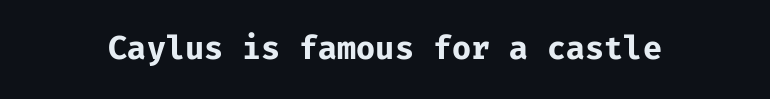
Heavy-handed strokes throughout: this text is bold. Tracking value appears to be zero — textbook default spacing. Only glyphs here, with clear space below each row. Is this a fixed-width face? Yes — each glyph sits in an identical cell. The font family rendered here belongs to the sans-serif group. Designer's note — italics off, roman on.
